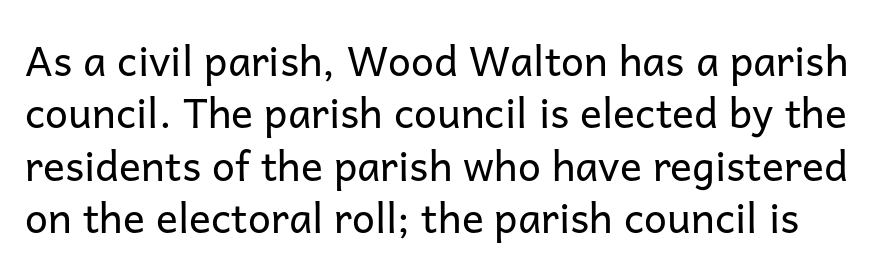
The image shows 41 px regular-weight sans-serif type, upright; set normal line spacing (1.28x), normal letter spacing, not underlined; low stroke contrast and a medium x-height.
